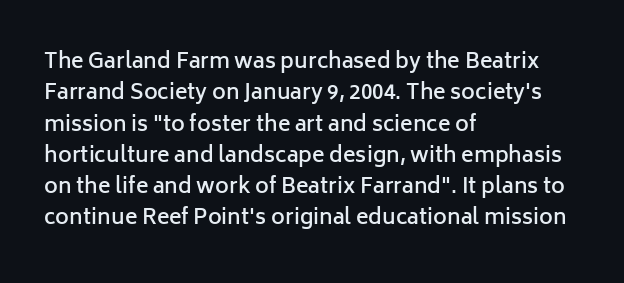
{"italic": "no", "bold": "semi", "underline": "no", "align": "left", "line_spacing": "normal", "line_spacing_ratio": 1.49, "letter_spacing": "normal", "letter_spacing_em": 0.0, "glyph_px": 21}
